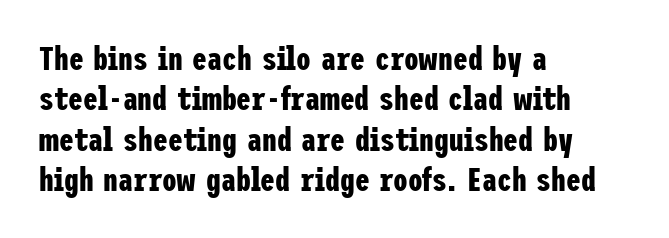
The image shows 33 px bold, condensed sans-serif type, upright; set left-aligned, line spacing 1.22x, normal letter spacing, not underlined; low stroke contrast and a medium x-height.
